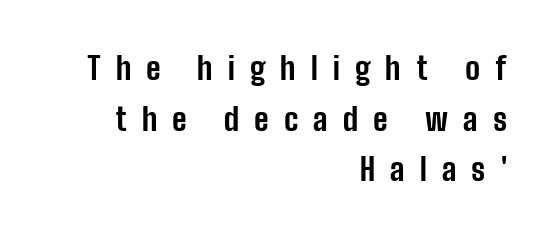
The image shows 31 px bold, condensed sans-serif type, upright; set right-aligned, normal line spacing (1.63x), unusually wide letter spacing (+0.49 em), not underlined; low stroke contrast and a medium x-height.
